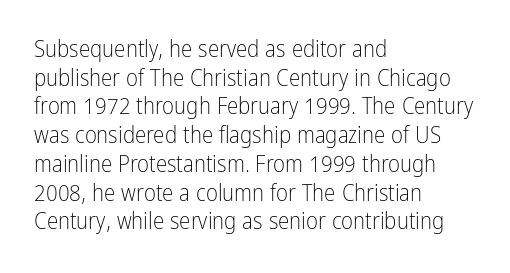
Q: Is the text bold? A: No.
Q: Is the text italic (slanted)? A: No, it is upright.
Q: Is the text underlined? A: No.
Q: How is the paragraph aligned? A: Left-aligned.
Q: Is the spacing between letters normal or unusually wide? A: Normal.
Q: Is the spacing between lines tight, normal or loose? A: Normal.
